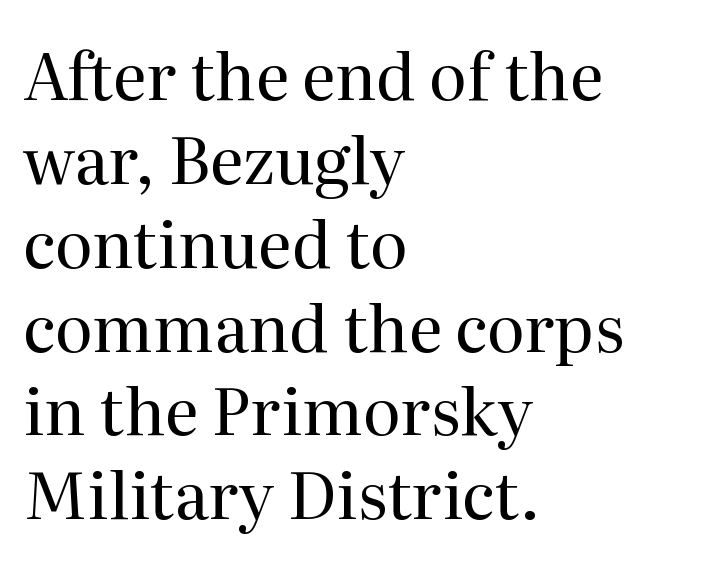
The words here are not underlined. Honestly, the row spacing looks completely unremarkable. The tracking reads as untouched default to a designer's eye. No extra ink here — the face is not bold. A typesetter would mark this as roman, not italic. Note the varied advance widths — an 'i' is clearly narrower than an 'm'.
